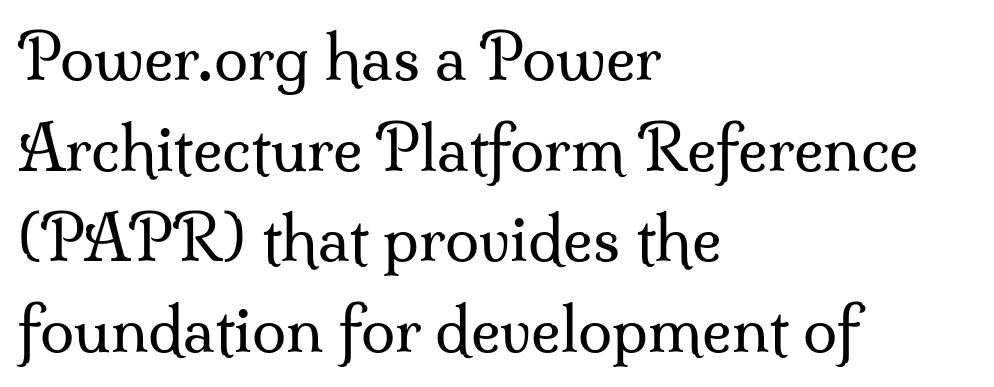
The rows are spaced the way most documents space them. The font sits on the lighter half of the weight spectrum, regular included. These lines were composed using upright roman letters. Visually the block forms a straight wall on the left and a jagged coastline on the right.
